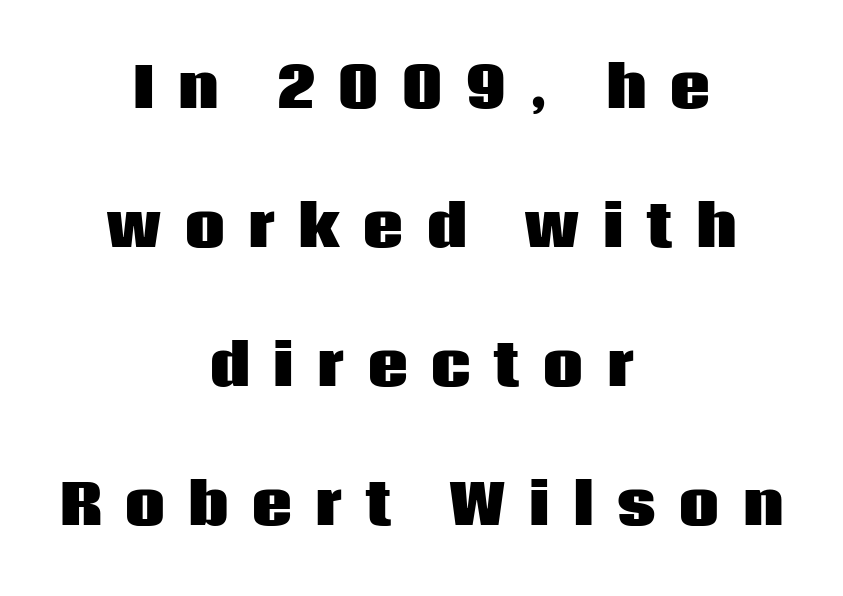
{"serif": "no", "italic": "no", "bold": "yes", "weight": "heavy", "width": "normal", "stroke_contrast": "low", "x_height": "large", "monospaced": "no", "underline": "no", "align": "center", "line_spacing": "loose", "line_spacing_ratio": 2.48, "letter_spacing": "wide", "letter_spacing_em": 0.42, "glyph_px": 56}
